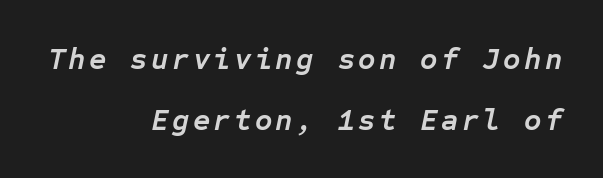
Q: Is the text bold? A: Yes.
Q: Is the text italic (slanted)? A: Yes, it leans right by about 12 degrees.
Q: Is the text underlined? A: No.
Q: How is the paragraph aligned? A: Right-aligned.
Q: Is the spacing between lines tight, normal or loose? A: Loose.
Q: Width (condensed, normal, or wide)? A: Normal.
Q: Stroke contrast? A: Low.
Q: x-height? A: Medium.
Q: Monospaced? A: Yes.
